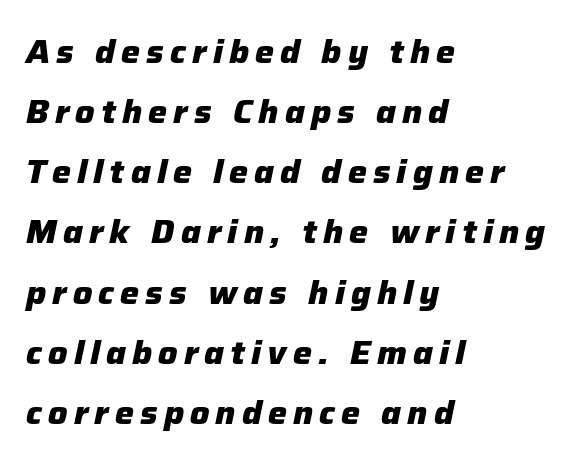
The image shows 32 px heavy type, italic (leaning right); set left-aligned, line spacing 1.88x, not underlined; low stroke contrast and a medium x-height.
